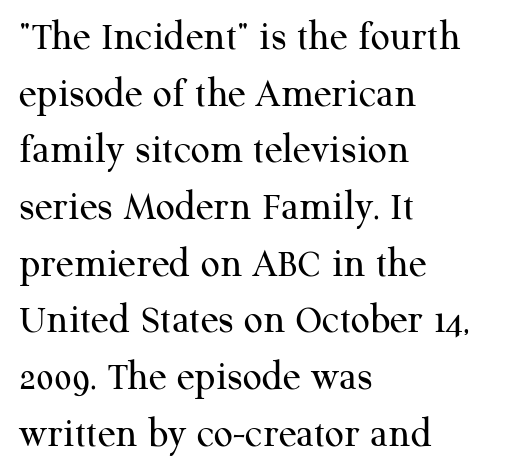
The passage shown has conventional tracking throughout. Stem width sits at or under what a default text font uses. Italic: no, the glyphs are upright roman. All the whitespace from short lines collects on the right.
